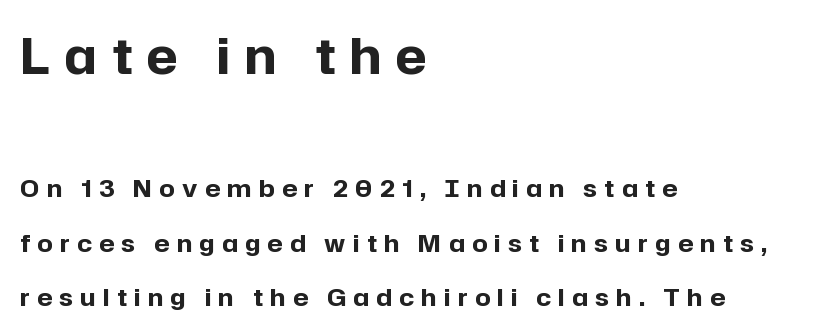
Display-style spreading of the glyphs; the letterfit is very open. The lines are quadded left. This sample uses a sans-serif face. How heavy is the stroke? Heavy — this is a bold. The letters in the upper block stand taller than those in the block below.
